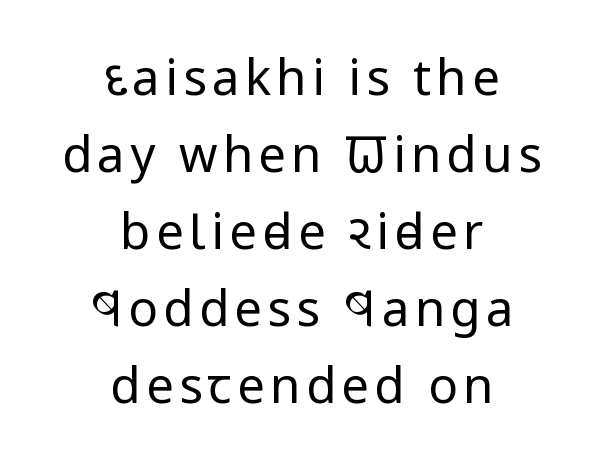
{"serif": "no", "italic": "no", "bold": "no", "weight": "regular", "width": "condensed", "stroke_contrast": "low", "x_height": "large", "monospaced": "no", "underline": "no", "align": "center", "line_spacing": "normal", "line_spacing_ratio": 1.57, "glyph_px": 49}
